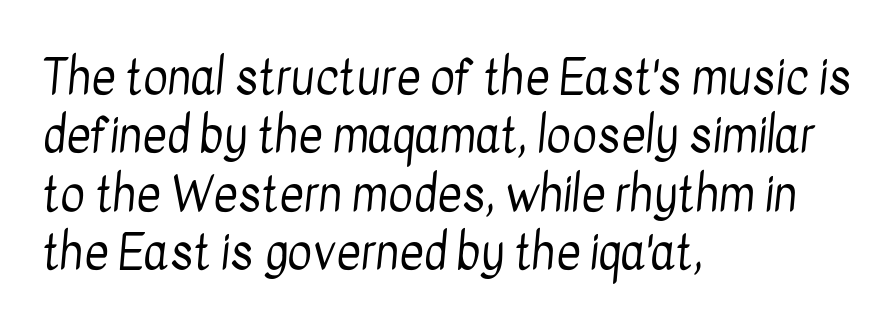
Q: Is the text bold? A: No.
Q: Is the typeface a serif or a sans-serif typeface? A: Sans-serif.
Q: Is the text underlined? A: No.
Q: How is the paragraph aligned? A: Left-aligned.
Q: Is the spacing between letters normal or unusually wide? A: Normal.
Q: Width (condensed, normal, or wide)? A: Condensed.
Q: Stroke contrast? A: Low.
Q: x-height? A: Medium.
Q: Monospaced? A: No.
